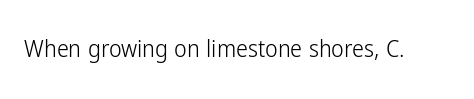
{"italic": "no", "bold": "no", "underline": "no", "letter_spacing": "normal", "letter_spacing_em": 0.0, "glyph_px": 24}
